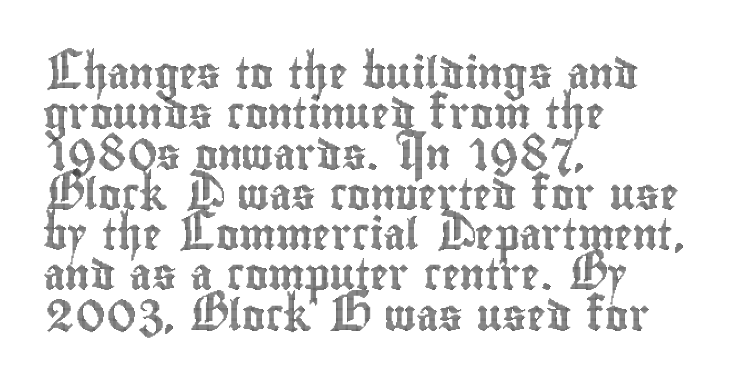
{"italic": "no", "width": "condensed", "x_height": "small", "monospaced": "no", "underline": "no", "align": "left", "line_spacing": "normal", "line_spacing_ratio": 1.3, "letter_spacing": "normal", "letter_spacing_em": 0.0, "glyph_px": 31}
